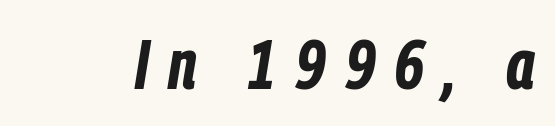
Someone cranked the tracking dial way up on this one. Heavy-handed strokes throughout: this text is bold. The words here are not underlined. This sample has the flowing, uneven cadence of proportional lettering. The rendering applies a slant to the glyphs.
